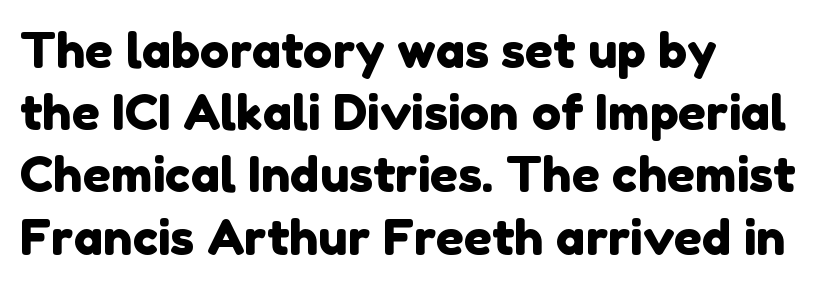
The image shows 49 px sans-serif type; set left-aligned, normal line spacing (1.27x), normal letter spacing, not underlined; low stroke contrast and a medium x-height.
